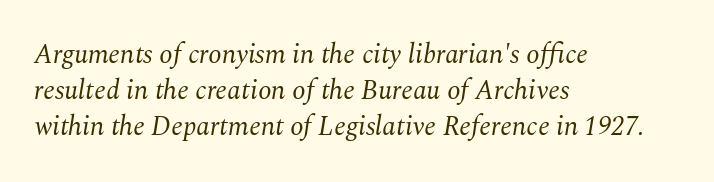
Q: Is the text bold? A: No.
Q: Is the text italic (slanted)? A: Yes, it leans right by about 10 degrees.
Q: Is the text underlined? A: No.
Q: How is the paragraph aligned? A: Left-aligned.
Q: Is the spacing between letters normal or unusually wide? A: Normal.
Q: Is the spacing between lines tight, normal or loose? A: Normal.
